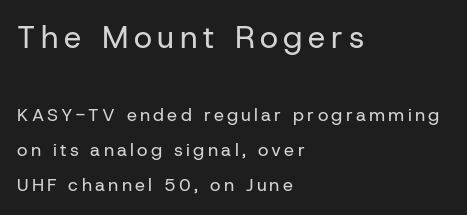
Notice how the passage keeps a crisp vertical edge on the left only. This sample trades compactness for vertical openness between lines. The type sits square on the baseline with zero lean. Compared with a typical body face, this is equally light or lighter still. The letters carry no serifs — their stems end cleanly without finishing strokes.
